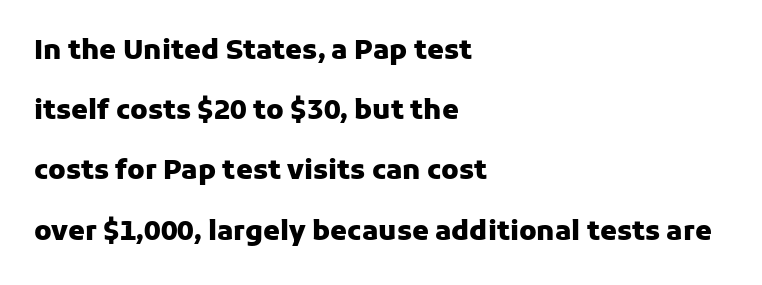
Q: Is the text bold? A: Yes.
Q: Is the text italic (slanted)? A: No, it is upright.
Q: Is the text underlined? A: No.
Q: How is the paragraph aligned? A: Left-aligned.
Q: Is the spacing between letters normal or unusually wide? A: Normal.
Q: Is the spacing between lines tight, normal or loose? A: Loose.
